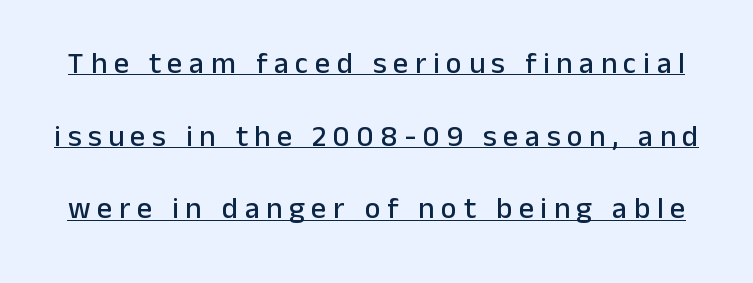
{"serif": "no", "italic": "no", "width": "normal", "stroke_contrast": "low", "x_height": "medium", "monospaced": "no", "underline": "yes", "line_spacing": "loose", "line_spacing_ratio": 2.42, "letter_spacing": "wide", "letter_spacing_em": 0.22, "glyph_px": 30}
